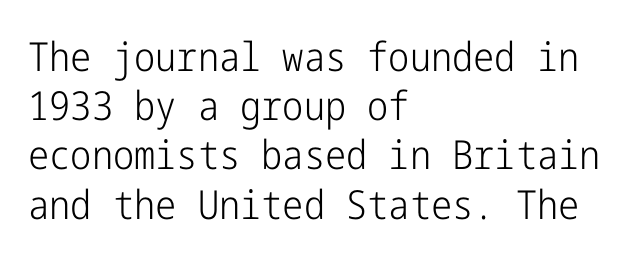
Q: Is the text bold? A: No.
Q: Is the text italic (slanted)? A: No, it is upright.
Q: Is the typeface a serif or a sans-serif typeface? A: Sans-serif.
Q: Is the text underlined? A: No.
Q: How is the paragraph aligned? A: Left-aligned.
Q: Is the spacing between letters normal or unusually wide? A: Normal.
Q: Width (condensed, normal, or wide)? A: Condensed.
Q: Stroke contrast? A: Low.
Q: x-height? A: Medium.
